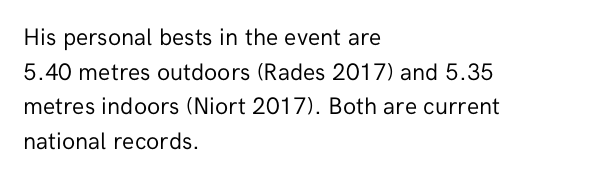
Q: Is the text bold? A: No.
Q: Is the text italic (slanted)? A: No, it is upright.
Q: Is the text underlined? A: No.
Q: How is the paragraph aligned? A: Left-aligned.
Q: Is the spacing between letters normal or unusually wide? A: Normal.
Q: Is the spacing between lines tight, normal or loose? A: Normal.
